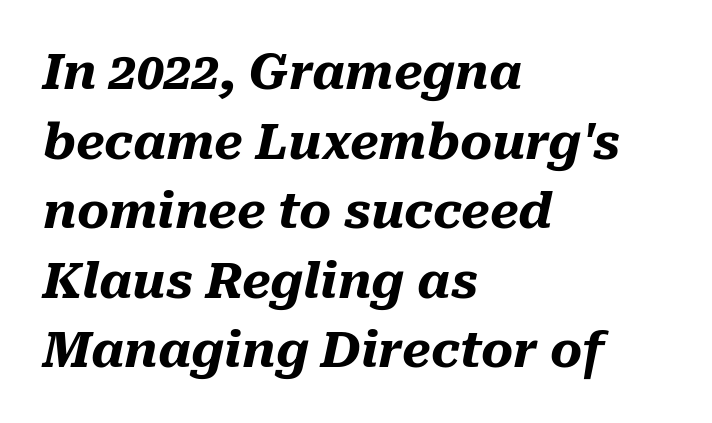
Q: Is the text bold? A: Yes.
Q: Is the text italic (slanted)? A: Yes, it leans right by about 10 degrees.
Q: Is the text underlined? A: No.
Q: How is the paragraph aligned? A: Left-aligned.
Q: Is the spacing between letters normal or unusually wide? A: Normal.
Q: Is the spacing between lines tight, normal or loose? A: Normal.
Q: Width (condensed, normal, or wide)? A: Normal.
Q: Stroke contrast? A: Medium.
Q: x-height? A: Medium.
Q: Monospaced? A: No.
